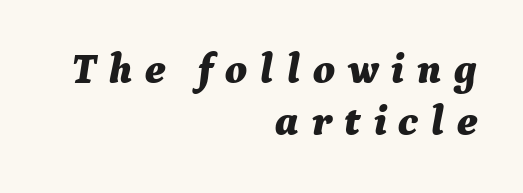
{"italic": "yes", "lean": "right", "slant_degrees": 9, "bold": "yes", "weight": "bold", "width": "normal", "stroke_contrast": "medium", "x_height": "medium", "monospaced": "no", "underline": "no", "align": "right", "line_spacing_ratio": 1.23, "letter_spacing": "wide", "letter_spacing_em": 0.29, "glyph_px": 42}
